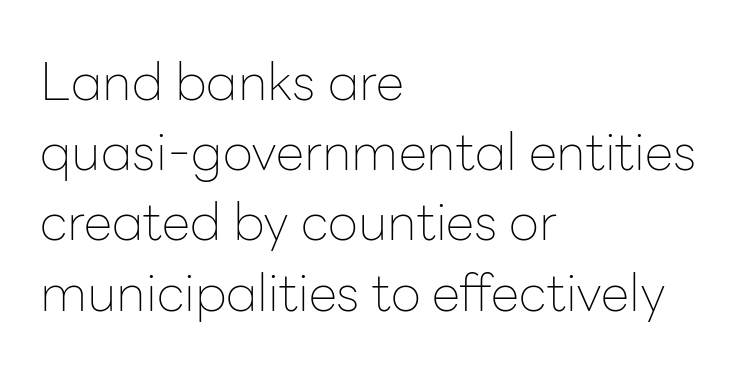
The image shows 52 px thin sans-serif type, upright; set left-aligned, normal line spacing (1.35x), normal letter spacing, not underlined; low stroke contrast and a medium x-height.
